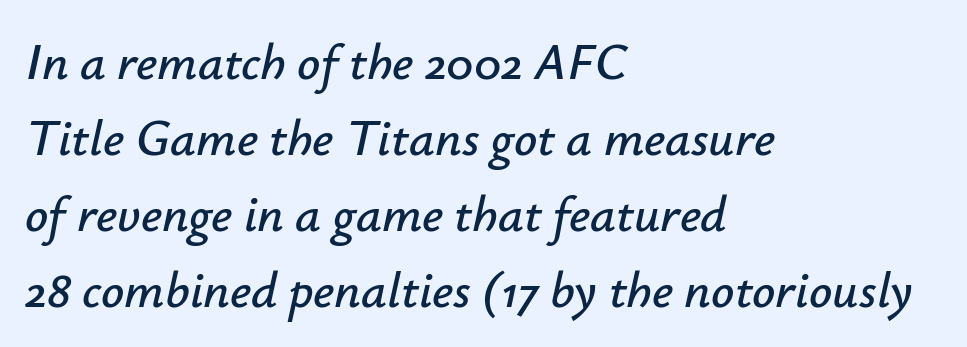
The horizontal fit of the characters is conventional and even. This block has exactly the height ordinary leading produces. Letters rest on an invisible, unmarked baseline. When letters slant like this, we call the style italic. Typeset ragged right — the left edge is the straight one. The rendering uses natural spacing where letterforms have individual widths.
